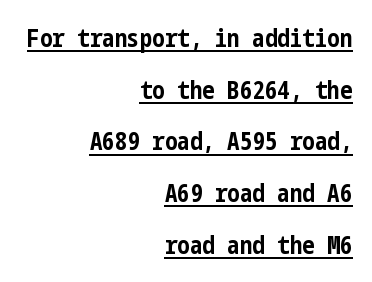
Q: Is the text bold? A: Yes.
Q: Is the text italic (slanted)? A: No, it is upright.
Q: Is the text underlined? A: Yes.
Q: How is the paragraph aligned? A: Right-aligned.
Q: Is the spacing between letters normal or unusually wide? A: Normal.
Q: Is the spacing between lines tight, normal or loose? A: Loose.
